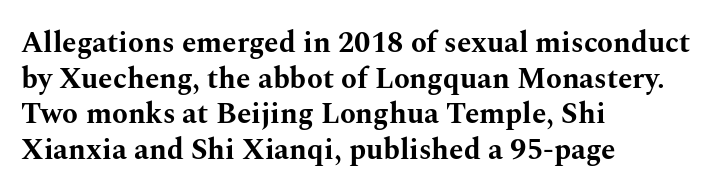
Caption: standard tracking, unaltered. Is the block centered? No — it sits flush against the left margin. Clear beneath every line of the passage. Tall strokes in this sample are plumb rather than angled. Each letter keeps its own natural width here, so spacing adapts to shape. A full-strength bold gives these letters their thick strokes.
